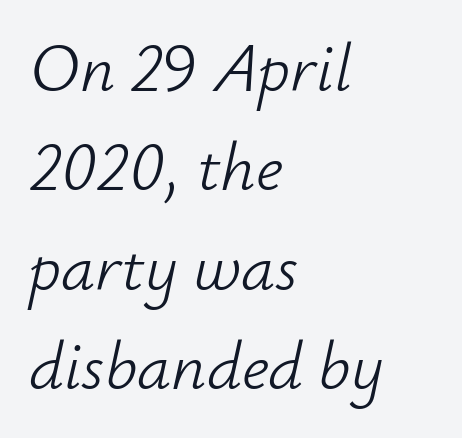
Q: Is the text bold? A: No.
Q: Is the text italic (slanted)? A: Yes, it leans right by about 12 degrees.
Q: Is the text underlined? A: No.
Q: How is the paragraph aligned? A: Left-aligned.
Q: Is the spacing between letters normal or unusually wide? A: Normal.
Q: Is the spacing between lines tight, normal or loose? A: Normal.
Q: Width (condensed, normal, or wide)? A: Normal.
Q: Stroke contrast? A: Low.
Q: x-height? A: Small.
Q: Monospaced? A: No.
